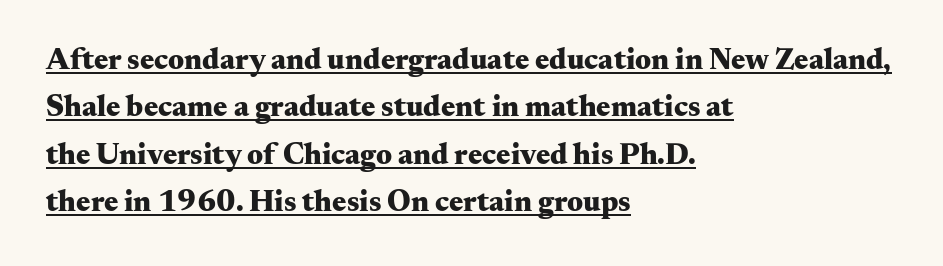
{"serif": "yes", "italic": "no", "bold": "yes", "weight": "heavy", "width": "wide", "stroke_contrast": "medium", "x_height": "small", "monospaced": "no", "underline": "yes", "align": "left", "line_spacing": "normal", "line_spacing_ratio": 1.58, "letter_spacing": "normal", "letter_spacing_em": 0.0, "glyph_px": 30}
